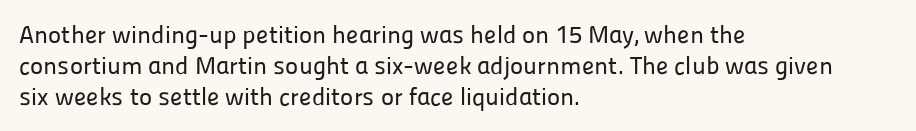
{"italic": "no", "underline": "no", "align": "left", "line_spacing": "normal", "line_spacing_ratio": 1.25, "letter_spacing": "normal", "letter_spacing_em": 0.0, "glyph_px": 25}
